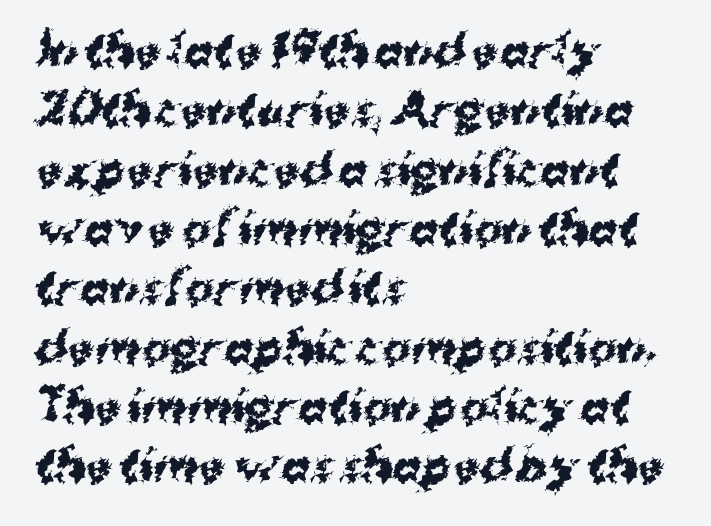
{"serif": "no", "bold": "yes", "weight": "bold", "width": "normal", "stroke_contrast": "medium", "x_height": "medium", "monospaced": "no", "underline": "no", "align": "left", "line_spacing": "normal", "line_spacing_ratio": 1.38, "letter_spacing": "normal", "letter_spacing_em": 0.0, "glyph_px": 43}
